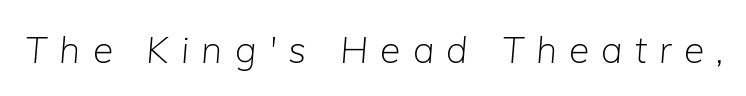
The specimen reads as italic at a glance. Unmarked baselines from the first word to the last. Each letter keeps its own natural width here, so spacing adapts to shape. The gaps between neighbouring characters are conspicuously large. Counters stay open thanks to moderate or lighter strokes.
